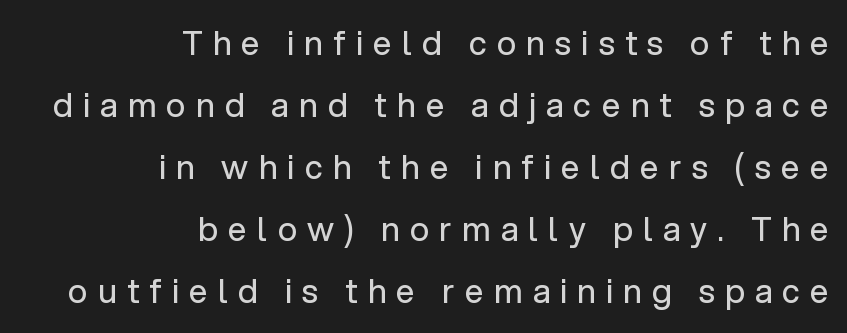
The image shows 33 px regular-weight sans-serif type, upright; set right-aligned, line spacing 1.88x, unusually wide letter spacing (+0.31 em), not underlined; low stroke contrast and a medium x-height.
